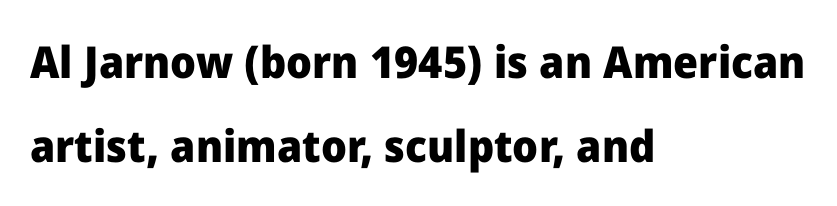
{"serif": "no", "italic": "no", "bold": "yes", "weight": "heavy", "width": "normal", "stroke_contrast": "low", "x_height": "medium", "monospaced": "no", "underline": "no", "align": "left", "line_spacing": "loose", "line_spacing_ratio": 1.92, "letter_spacing": "normal", "letter_spacing_em": 0.0, "glyph_px": 44}
